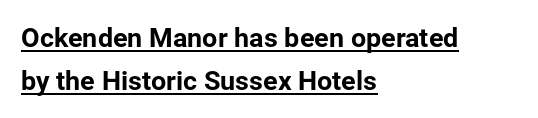
The image shows 27 px text type, upright; set left-aligned, normal line spacing (1.59x), normal letter spacing, underlined.
